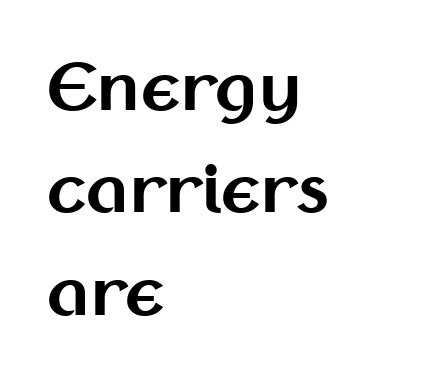
The image shows 64 px bold sans-serif type, upright; set left-aligned, normal line spacing (1.6x), normal letter spacing, not underlined; medium stroke contrast and a medium x-height.
